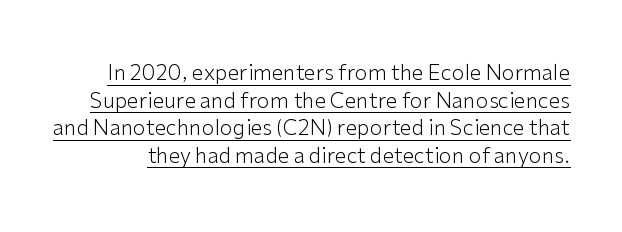
The image shows 21 px text type, upright; set normal line spacing (1.31x), normal letter spacing, underlined.
